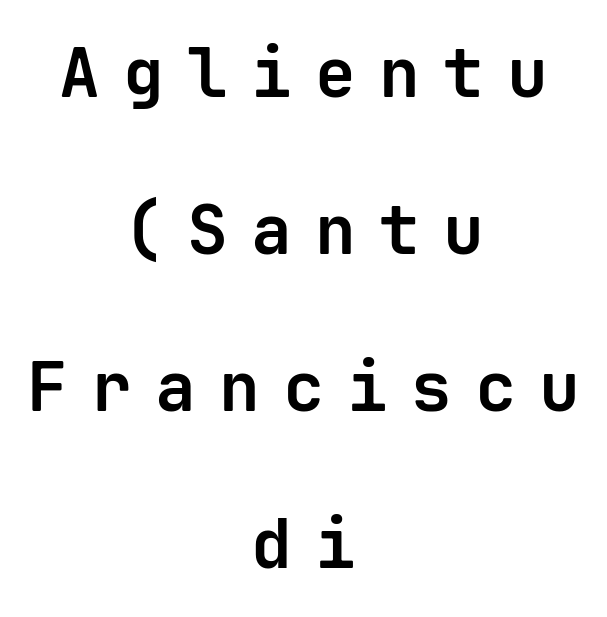
Compared with typical body copy, the letter spacing here is much looser. Is there any slant? The stems are plumb. Regarding leading, the lines here are spaced well apart. The face used here is a sans, in the tradition of grotesques and geometrics. The words here are not underlined.
